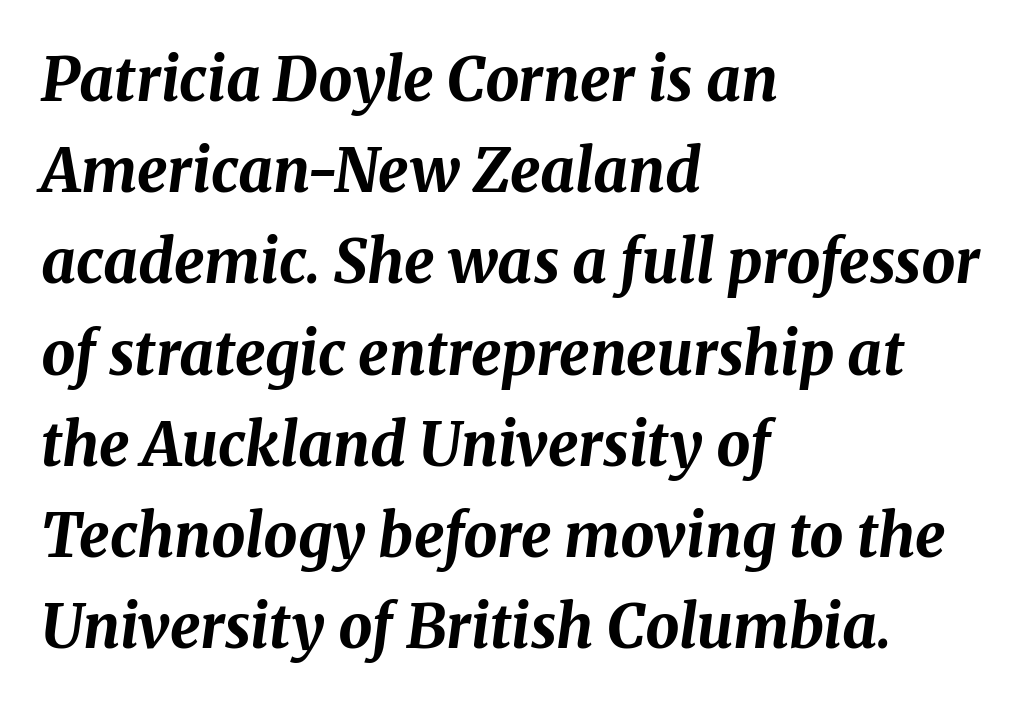
The image shows 60 px bold type, italic (leaning right); set left-aligned, normal line spacing (1.52x), normal letter spacing, not underlined; medium stroke contrast and a medium x-height.
